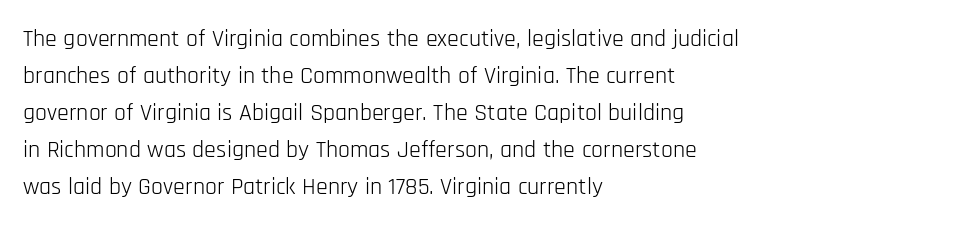
Vertical strokes here are truly vertical. Every row of glyphs begins at an identical x-position on the left. Between one letter and the next there's only the usual sliver of space. Only glyphs here, with clear space below each row.
